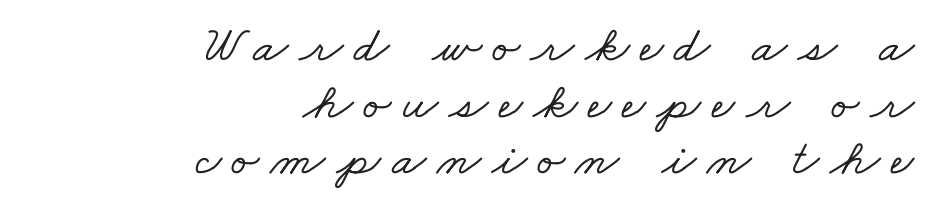
{"serif": "yes", "width": "wide", "stroke_contrast": "low", "x_height": "small", "monospaced": "no", "underline": "no", "align": "right", "line_spacing": "tight", "line_spacing_ratio": 1.11, "letter_spacing": "wide", "letter_spacing_em": 0.21, "glyph_px": 51}
